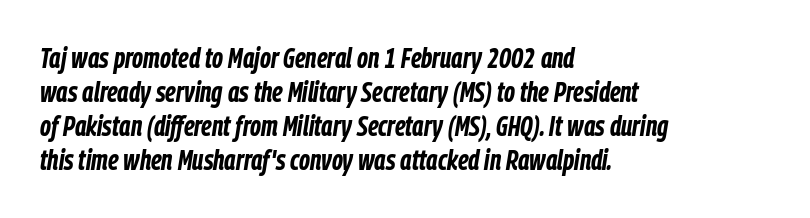
Q: Is the text bold? A: Yes.
Q: Is the text italic (slanted)? A: Yes, it leans right by about 9 degrees.
Q: Is the text underlined? A: No.
Q: How is the paragraph aligned? A: Left-aligned.
Q: Is the spacing between letters normal or unusually wide? A: Normal.
Q: Width (condensed, normal, or wide)? A: Condensed.
Q: Stroke contrast? A: Low.
Q: x-height? A: Medium.
Q: Monospaced? A: No.
